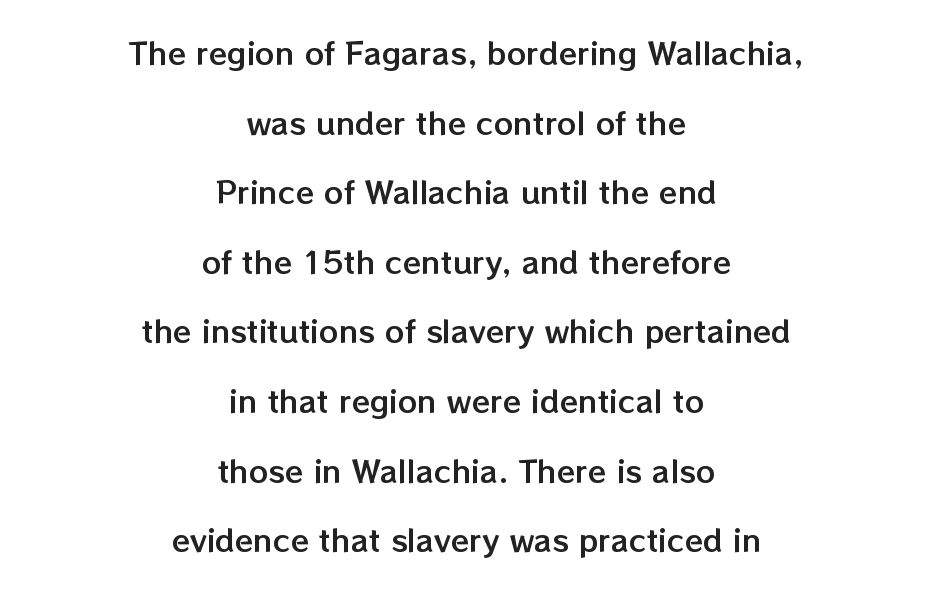
The face used here is rendered with its standard letterfit. These lines stack symmetrically, like a column narrowing and widening about its center. A great deal of white space separates one row of letters from the next. The specimen omits any rule beneath the text block's lines. Proportional: the letters do not fall into vertical columns.
